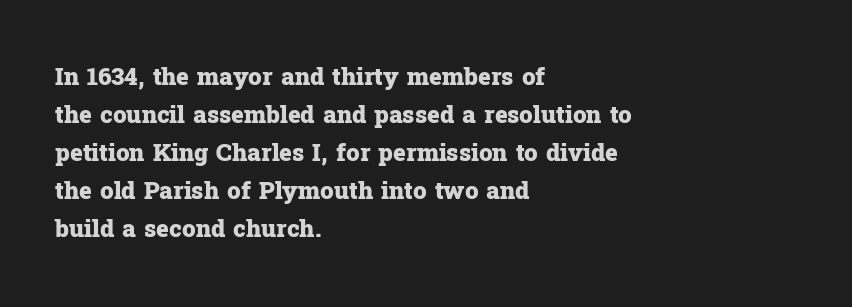
Q: Is the text bold? A: Yes.
Q: Is the text italic (slanted)? A: No, it is upright.
Q: Is the text underlined? A: No.
Q: How is the paragraph aligned? A: Left-aligned.
Q: Is the spacing between letters normal or unusually wide? A: Normal.
Q: Is the spacing between lines tight, normal or loose? A: Normal.
